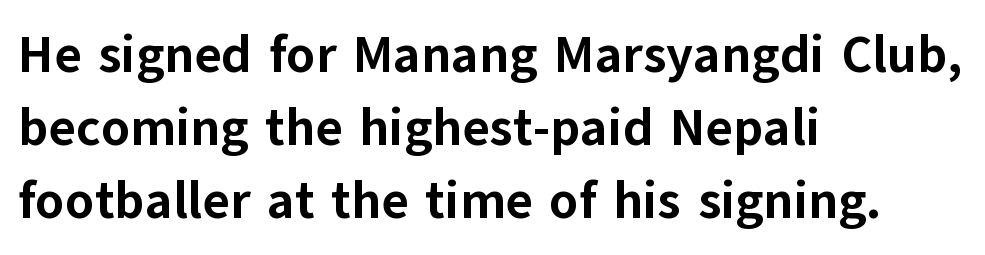
Q: Is the text bold? A: Yes.
Q: Is the text italic (slanted)? A: No, it is upright.
Q: Is the typeface a serif or a sans-serif typeface? A: Sans-serif.
Q: Is the text underlined? A: No.
Q: How is the paragraph aligned? A: Left-aligned.
Q: Is the spacing between letters normal or unusually wide? A: Normal.
Q: Is the spacing between lines tight, normal or loose? A: Normal.
Q: Width (condensed, normal, or wide)? A: Normal.
Q: Stroke contrast? A: Low.
Q: x-height? A: Medium.
Q: Monospaced? A: No.
